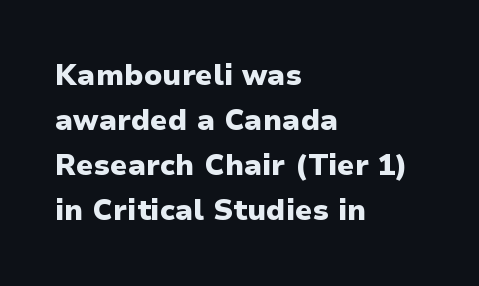
Q: Is the text bold? A: Yes.
Q: Is the text italic (slanted)? A: No, it is upright.
Q: Is the typeface a serif or a sans-serif typeface? A: Sans-serif.
Q: Is the text underlined? A: No.
Q: How is the paragraph aligned? A: Left-aligned.
Q: Is the spacing between letters normal or unusually wide? A: Normal.
Q: Is the spacing between lines tight, normal or loose? A: Normal.
Q: Width (condensed, normal, or wide)? A: Normal.
Q: Stroke contrast? A: Low.
Q: x-height? A: Medium.
Q: Monospaced? A: No.
